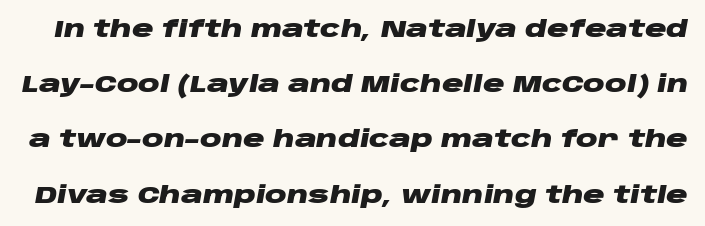
Rows of type keep a wide berth in the vertical direction. Letters rest on an invisible, unmarked baseline. The letterforms sit shoulder to shoulder at normal distance. An italicized treatment has been applied to the whole sample. What weight is shown? A full bold with thick strokes.
